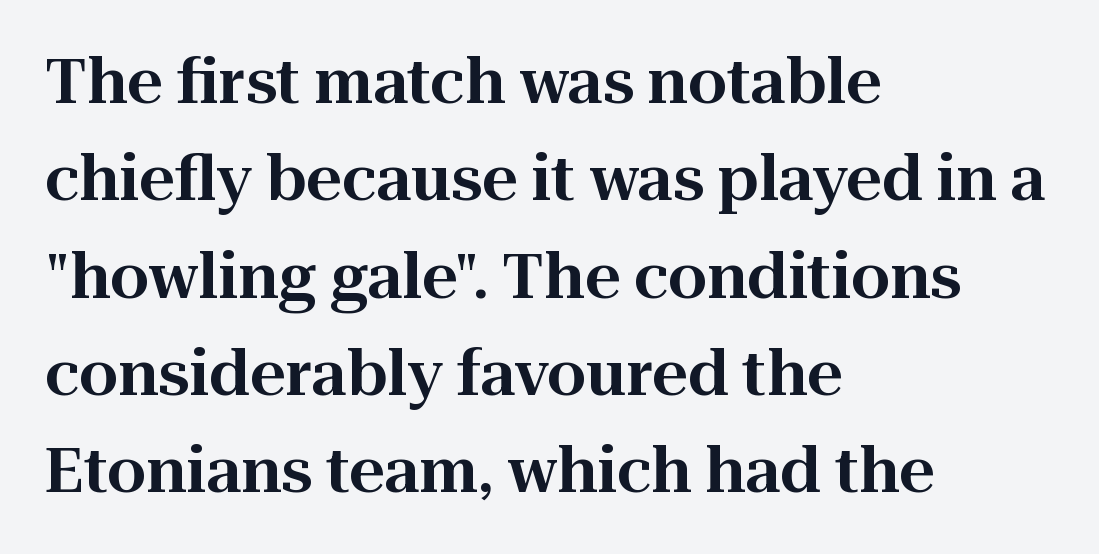
Note the varied advance widths — an 'i' is clearly narrower than an 'm'. The passage shown is not underscored anywhere. Normally led — the rows are evenly, conventionally spaced. A typesetter would call this zero additional tracking.
